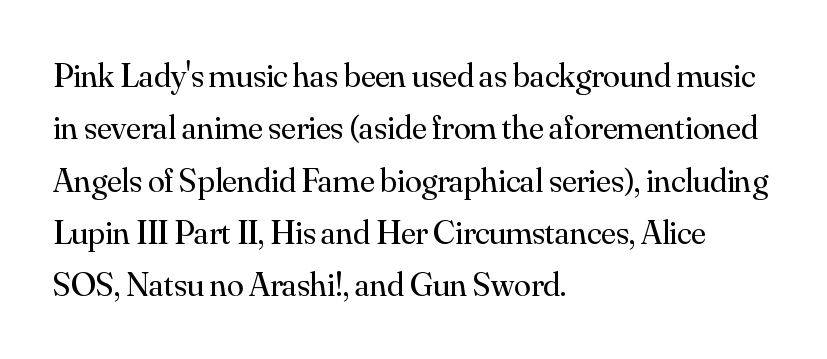
{"serif": "yes", "italic": "no", "bold": "no", "weight": "regular", "width": "normal", "stroke_contrast": "medium", "x_height": "small", "monospaced": "no", "underline": "no", "align": "left", "line_spacing": "normal", "line_spacing_ratio": 1.54, "letter_spacing": "normal", "letter_spacing_em": 0.0, "glyph_px": 34}
